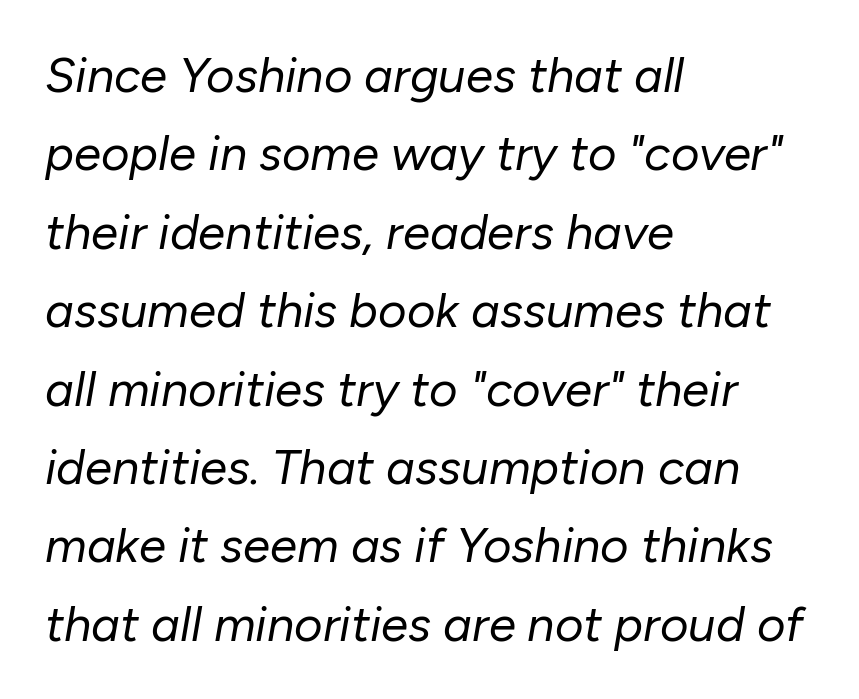
{"italic": "yes", "lean": "right", "slant_degrees": 10, "bold": "no", "weight": "regular", "width": "normal", "stroke_contrast": "low", "x_height": "medium", "monospaced": "no", "underline": "no", "align": "left", "line_spacing": "normal", "line_spacing_ratio": 1.6, "letter_spacing": "normal", "letter_spacing_em": 0.0, "glyph_px": 49}
